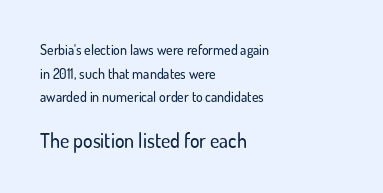
Q: Is the text italic (slanted)? A: No, it is upright.
Q: Is the text underlined? A: No.
Q: How is the paragraph aligned? A: Left-aligned.
Q: Is the spacing between letters normal or unusually wide? A: Normal.
Q: Is the spacing between lines tight, normal or loose? A: Normal.
Q: Which block of text is set in a larger size, the first (top) or the second (bottom)? A: The second (bottom) one.
